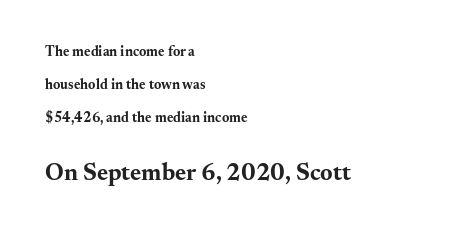
Q: Is the text bold? A: Yes.
Q: Is the text italic (slanted)? A: No, it is upright.
Q: Is the text underlined? A: No.
Q: How is the paragraph aligned? A: Left-aligned.
Q: Is the spacing between letters normal or unusually wide? A: Normal.
Q: Is the spacing between lines tight, normal or loose? A: Loose.
Q: Which block of text is set in a larger size, the first (top) or the second (bottom)? A: The second (bottom) one.
